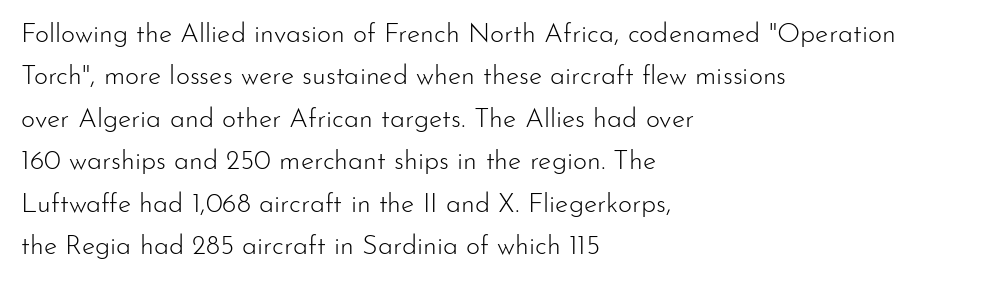
{"italic": "no", "bold": "no", "underline": "no", "align": "left", "line_spacing": "normal", "line_spacing_ratio": 1.57, "letter_spacing": "normal", "letter_spacing_em": 0.0, "glyph_px": 27}
